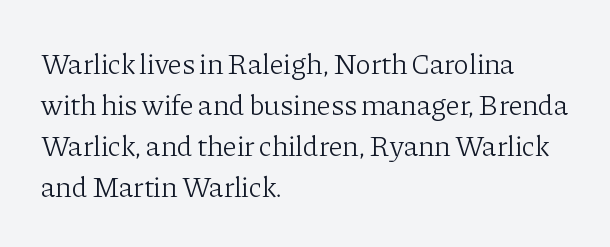
{"serif": "yes", "italic": "no", "bold": "no", "weight": "light", "width": "normal", "stroke_contrast": "low", "x_height": "medium", "monospaced": "no", "underline": "no", "align": "left", "line_spacing": "normal", "line_spacing_ratio": 1.41, "letter_spacing": "normal", "letter_spacing_em": 0.0, "glyph_px": 29}
